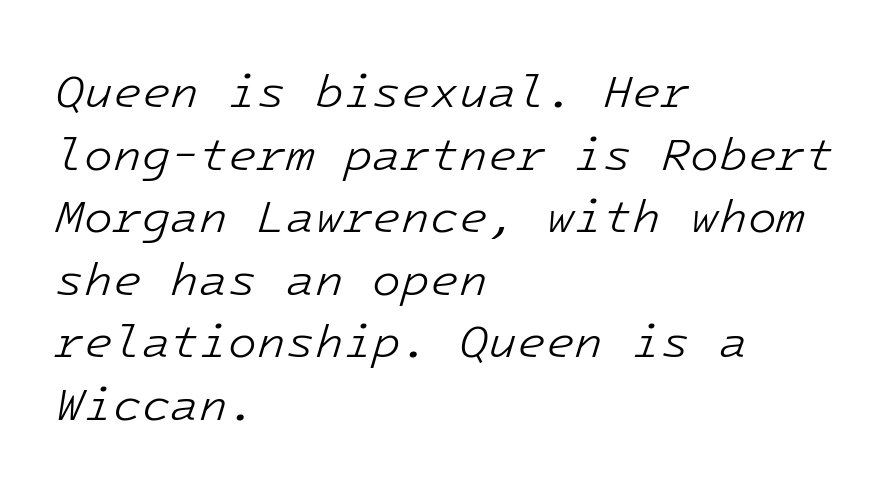
Q: Is the text bold? A: No.
Q: Is the text italic (slanted)? A: Yes, it leans right by about 16 degrees.
Q: Is the text underlined? A: No.
Q: How is the paragraph aligned? A: Left-aligned.
Q: Is the spacing between letters normal or unusually wide? A: Normal.
Q: Is the spacing between lines tight, normal or loose? A: Normal.
Q: Width (condensed, normal, or wide)? A: Normal.
Q: Stroke contrast? A: Low.
Q: x-height? A: Medium.
Q: Monospaced? A: Yes.
